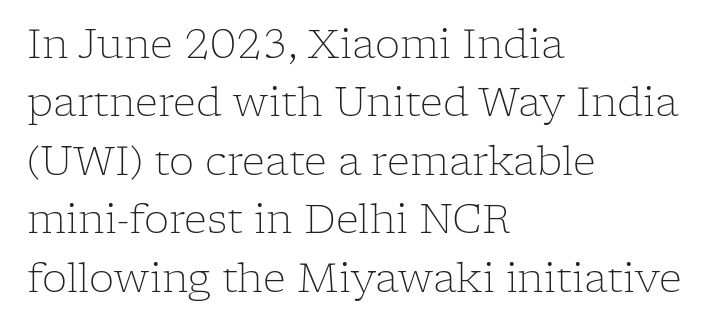
Q: Is the text bold? A: No.
Q: Is the text italic (slanted)? A: No, it is upright.
Q: Is the typeface a serif or a sans-serif typeface? A: Serif.
Q: Is the text underlined? A: No.
Q: How is the paragraph aligned? A: Left-aligned.
Q: Is the spacing between letters normal or unusually wide? A: Normal.
Q: Is the spacing between lines tight, normal or loose? A: Normal.
Q: Width (condensed, normal, or wide)? A: Normal.
Q: Stroke contrast? A: Low.
Q: x-height? A: Medium.
Q: Monospaced? A: No.
